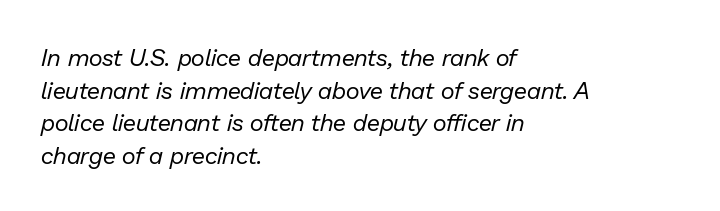
{"italic": "yes", "lean": "right", "slant_degrees": 13, "bold": "no", "underline": "no", "align": "left", "line_spacing": "normal", "line_spacing_ratio": 1.36, "letter_spacing": "normal", "letter_spacing_em": 0.0, "glyph_px": 24}
